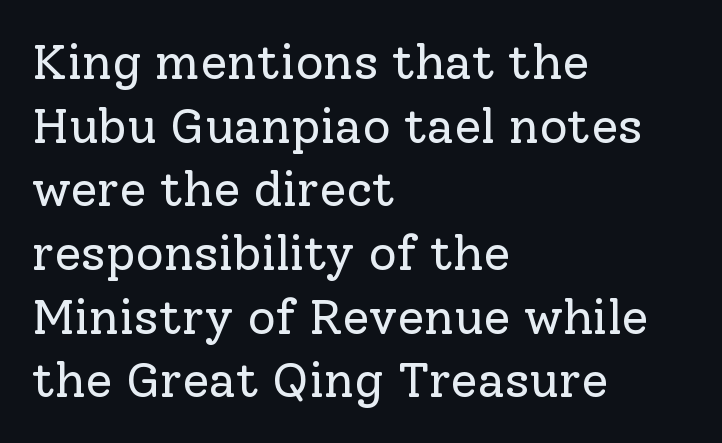
The image shows 49 px regular-weight serif type, upright; set left-aligned, normal line spacing (1.3x), normal letter spacing, not underlined; low stroke contrast and a medium x-height.
